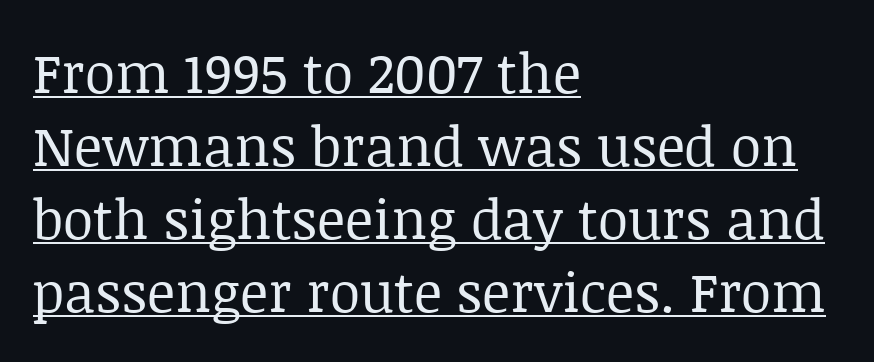
Q: Is the text bold? A: No.
Q: Is the text italic (slanted)? A: No, it is upright.
Q: Is the typeface a serif or a sans-serif typeface? A: Serif.
Q: Is the text underlined? A: Yes.
Q: How is the paragraph aligned? A: Left-aligned.
Q: Is the spacing between letters normal or unusually wide? A: Normal.
Q: Is the spacing between lines tight, normal or loose? A: Normal.
Q: Width (condensed, normal, or wide)? A: Normal.
Q: Stroke contrast? A: Low.
Q: x-height? A: Large.
Q: Monospaced? A: No.
